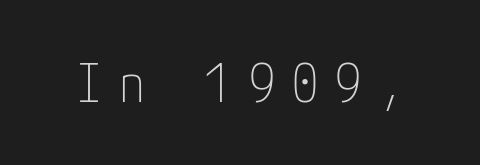
{"serif": "no", "italic": "no", "bold": "no", "weight": "thin", "width": "condensed", "stroke_contrast": "low", "x_height": "medium", "underline": "no", "letter_spacing": "wide", "letter_spacing_em": 0.33, "glyph_px": 52}
